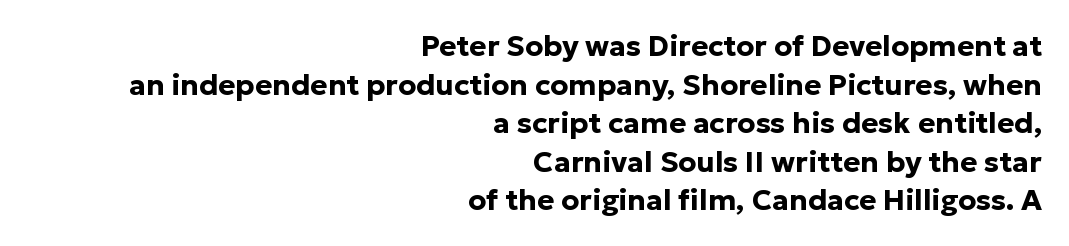
The image shows 29 px bold sans-serif type, upright; set right-aligned, normal line spacing (1.33x), normal letter spacing, not underlined; low stroke contrast and a medium x-height.
